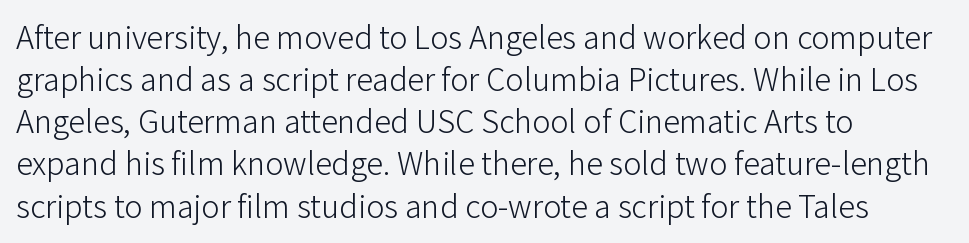
The image shows 34 px light sans-serif type, upright; set left-aligned, line spacing 1.24x, normal letter spacing, not underlined; low stroke contrast and a medium x-height.
